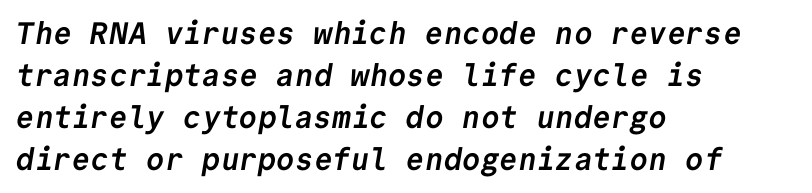
Nobody touched the tracking dial on this one. A bare baseline throughout the passage. Here the designer chose a console-style face with uniform glyph widths. Nothing sits at the stroke ends, so this counts as sans-serif. Emphasis by weight is at full strength: bold.
